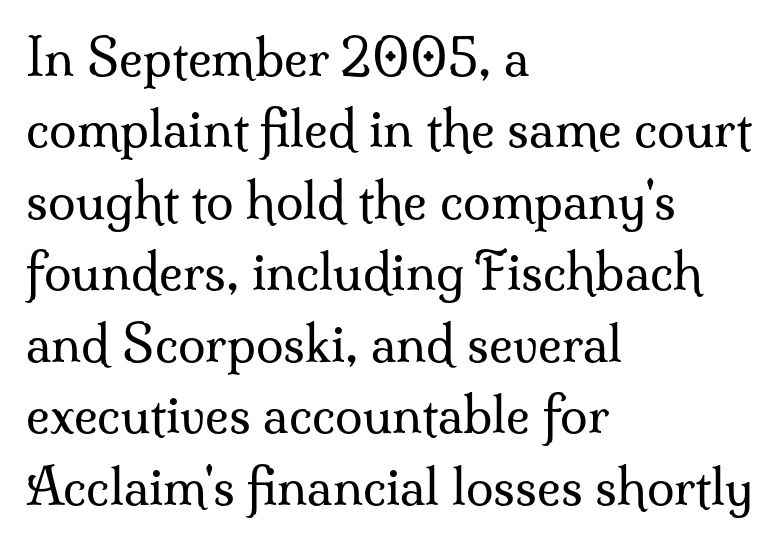
The glyphs in this specimen are seriffed. How are the letters spaced? Ordinarily, with no added tracking. Words float on clear page, feet unadorned. Spacing verdict: proportional, widths tailored to each character.
